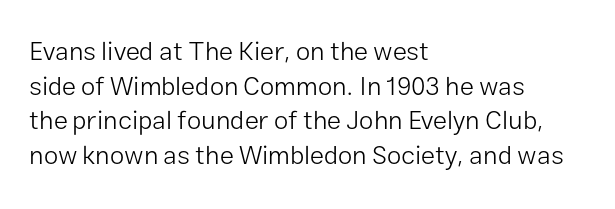
No chunkiness to these letters — they're not bold. A classic flush-left, rag-right setting is used for this passage. One glance says typical: line gaps are just what's usual. The letters sit at their default tracking, neither squeezed nor spread.
